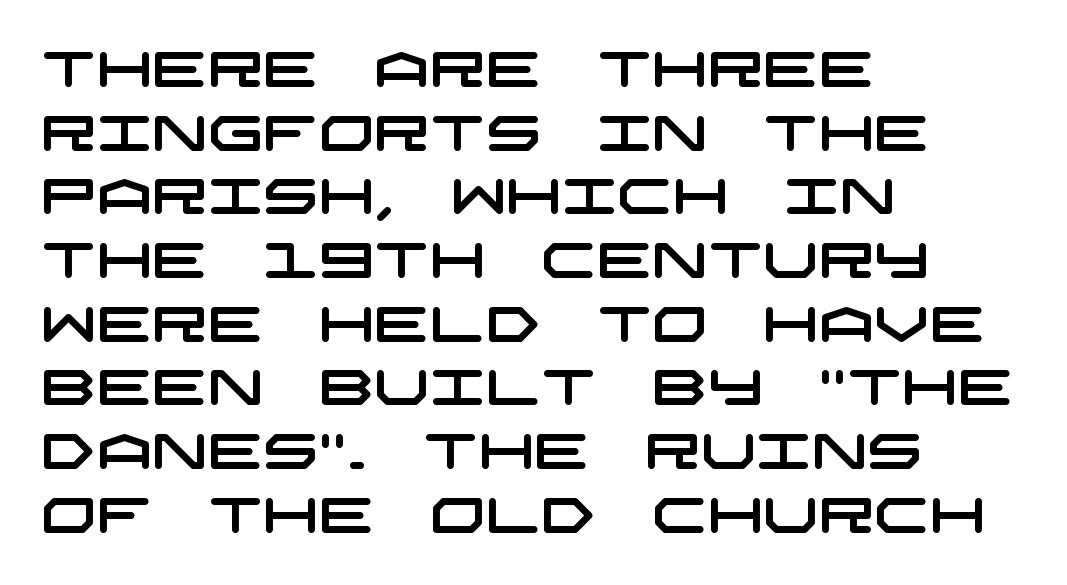
Observe the ordinary spacing: letters are neighbours, not strangers. Honestly, the row spacing looks completely unremarkable. Beneath every word, the page is bare. Nope, no serifs anywhere on these letters.
